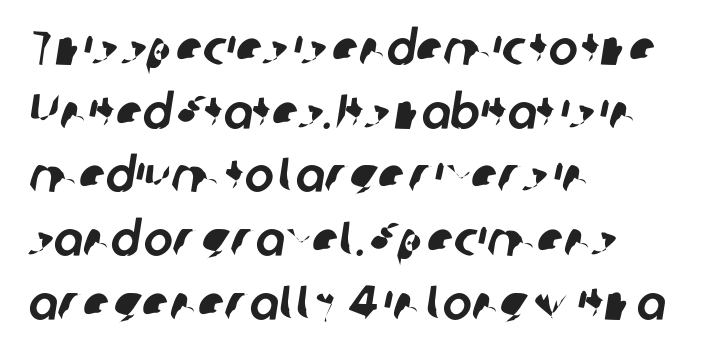
Q: Is the typeface a serif or a sans-serif typeface? A: Sans-serif.
Q: Is the text underlined? A: No.
Q: How is the paragraph aligned? A: Left-aligned.
Q: Is the spacing between letters normal or unusually wide? A: Normal.
Q: Is the spacing between lines tight, normal or loose? A: Normal.
Q: Width (condensed, normal, or wide)? A: Normal.
Q: Stroke contrast? A: Low.
Q: x-height? A: Medium.
Q: Monospaced? A: No.
